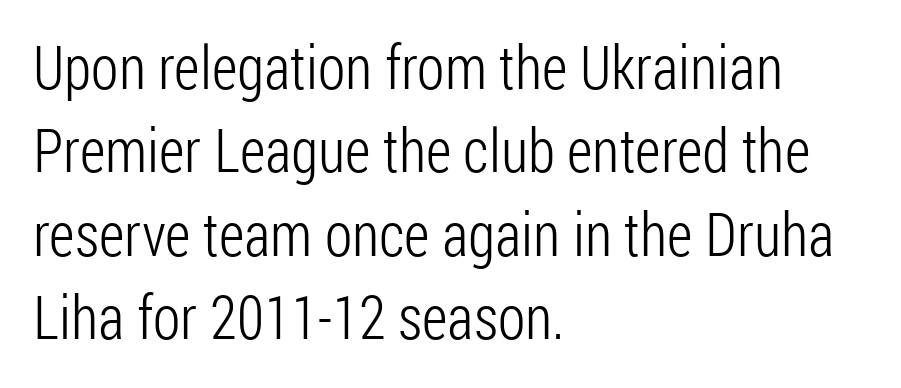
Q: Is the text bold? A: No.
Q: Is the text italic (slanted)? A: No, it is upright.
Q: Is the typeface a serif or a sans-serif typeface? A: Sans-serif.
Q: Is the text underlined? A: No.
Q: How is the paragraph aligned? A: Left-aligned.
Q: Is the spacing between letters normal or unusually wide? A: Normal.
Q: Is the spacing between lines tight, normal or loose? A: Normal.
Q: Width (condensed, normal, or wide)? A: Condensed.
Q: Stroke contrast? A: Low.
Q: x-height? A: Medium.
Q: Monospaced? A: No.
